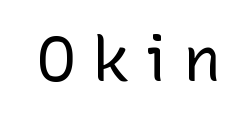
{"serif": "no", "italic": "no", "bold": "no", "weight": "regular", "width": "normal", "stroke_contrast": "low", "x_height": "medium", "monospaced": "no", "underline": "no", "letter_spacing": "wide", "letter_spacing_em": 0.25, "glyph_px": 63}
